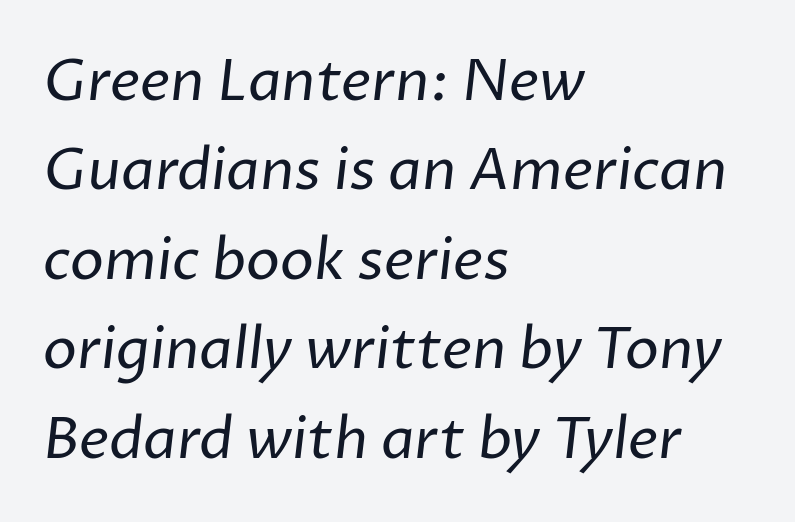
Q: Is the text bold? A: No.
Q: Is the typeface a serif or a sans-serif typeface? A: Sans-serif.
Q: Is the text underlined? A: No.
Q: How is the paragraph aligned? A: Left-aligned.
Q: Is the spacing between letters normal or unusually wide? A: Normal.
Q: Is the spacing between lines tight, normal or loose? A: Normal.
Q: Width (condensed, normal, or wide)? A: Normal.
Q: Stroke contrast? A: Low.
Q: x-height? A: Medium.
Q: Monospaced? A: No.
